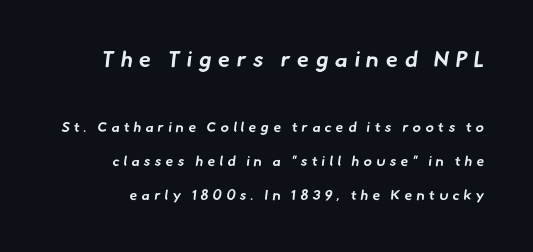
Descender tails drop into unmarked territory. This rendering widens character spacing well past its baseline value. This sample trades compactness for vertical openness between lines. Summary of weight: heavy, a full bold.
